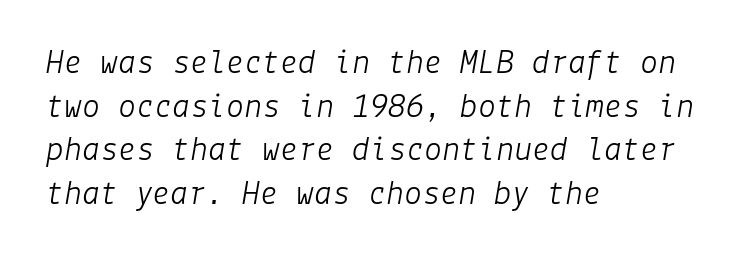
Q: Is the text bold? A: No.
Q: Is the text italic (slanted)? A: Yes, it leans right by about 9 degrees.
Q: Is the text underlined? A: No.
Q: How is the paragraph aligned? A: Left-aligned.
Q: Is the spacing between letters normal or unusually wide? A: Normal.
Q: Width (condensed, normal, or wide)? A: Normal.
Q: Stroke contrast? A: Low.
Q: x-height? A: Medium.
